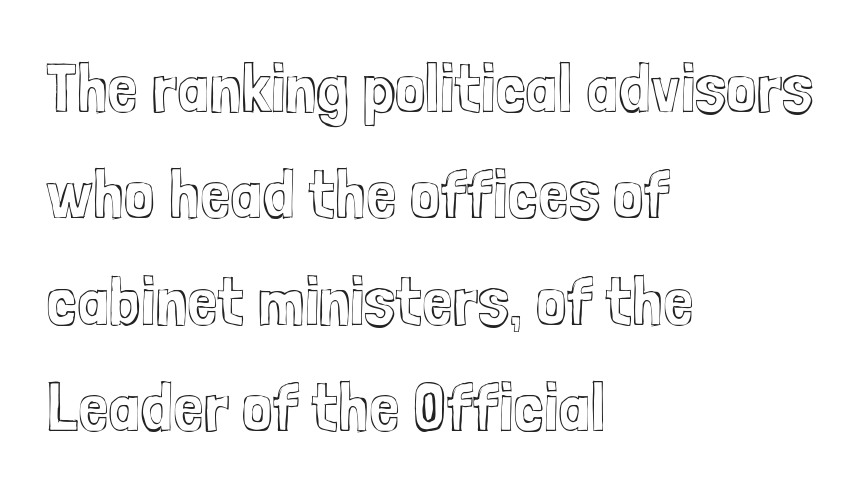
Posture: vertical. Tracking here is standard; glyphs follow each other at the usual distance. A student would call this left alignment; a typographer would say flush left, rag right. Descender tails drop into unmarked territory.
